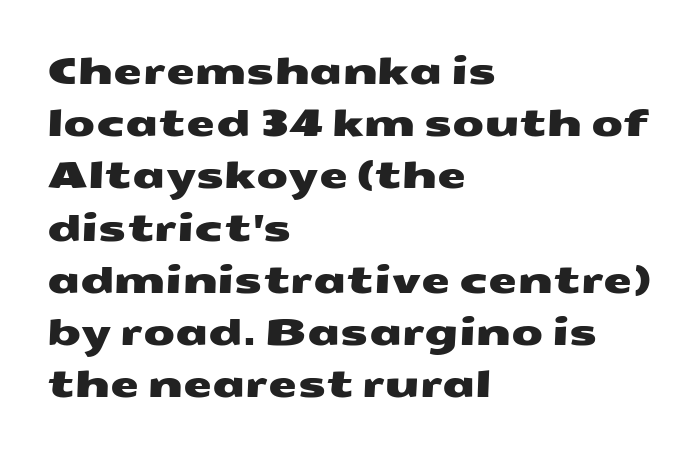
You could not count columns in this text — the font is proportionally spaced. Words float on clear page, feet unadorned. A typesetter would call this zero additional tracking. The rendering uses a moderate line-height, typical for paragraphs. Typographically, this falls in the sans-serif category. Short and long lines alike share a common starting point at left.
